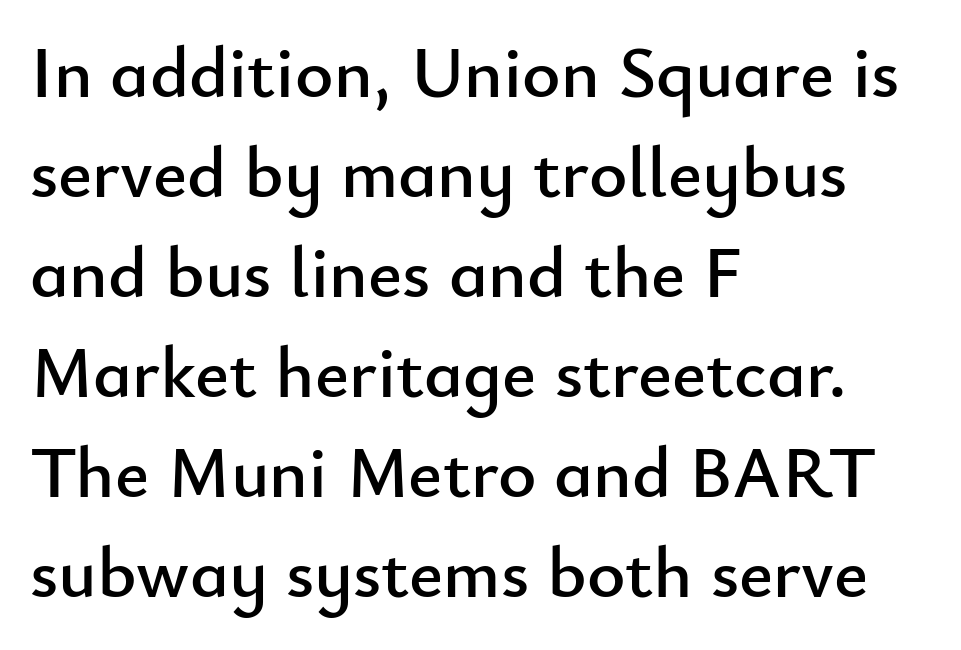
The image shows 73 px sans-serif type, upright; set left-aligned, normal line spacing (1.37x), normal letter spacing, not underlined; low stroke contrast and a small x-height.
